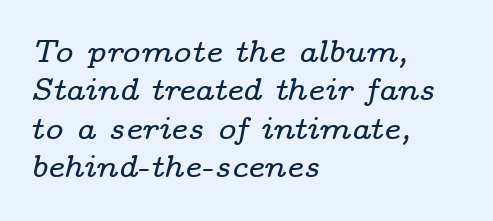
Q: Is the text italic (slanted)? A: Yes, it leans right by about 14 degrees.
Q: Is the typeface a serif or a sans-serif typeface? A: Serif.
Q: Is the text underlined? A: No.
Q: How is the paragraph aligned? A: Left-aligned.
Q: Is the spacing between letters normal or unusually wide? A: Normal.
Q: Width (condensed, normal, or wide)? A: Wide.
Q: Stroke contrast? A: Low.
Q: x-height? A: Medium.
Q: Monospaced? A: No.
